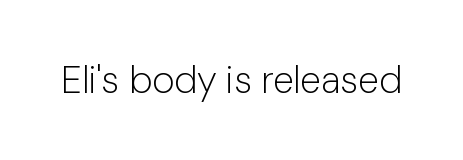
{"serif": "no", "italic": "no", "bold": "no", "weight": "light", "width": "normal", "stroke_contrast": "low", "x_height": "medium", "monospaced": "no", "underline": "no", "letter_spacing": "normal", "letter_spacing_em": 0.0, "glyph_px": 38}
